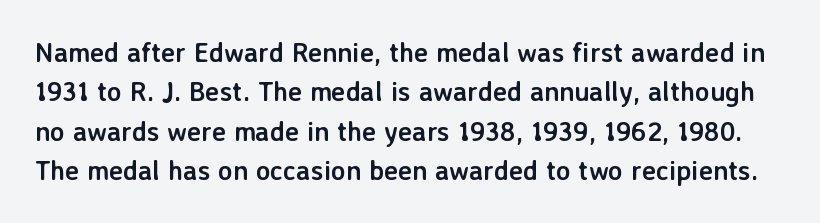
{"italic": "no", "bold": "yes", "underline": "no", "line_spacing": "normal", "line_spacing_ratio": 1.46, "letter_spacing": "normal", "letter_spacing_em": 0.0, "glyph_px": 27}
